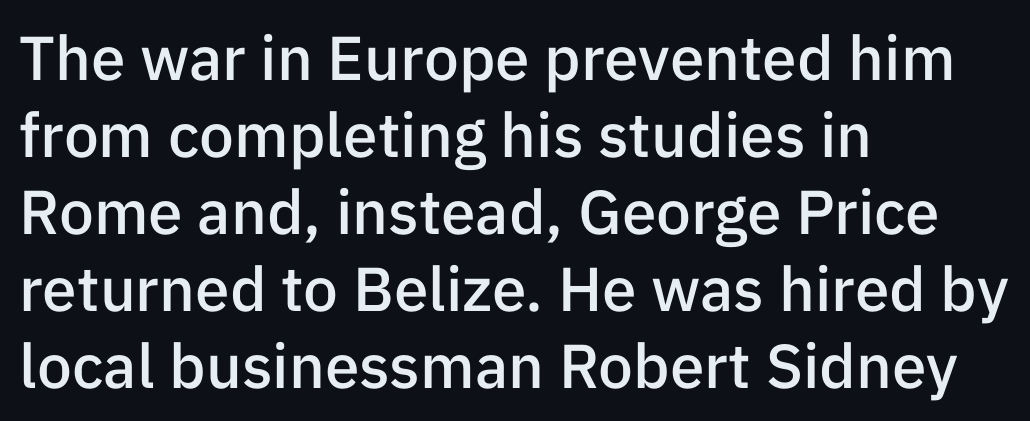
{"serif": "no", "italic": "no", "bold": "semi", "weight": "semibold", "width": "normal", "stroke_contrast": "low", "x_height": "medium", "monospaced": "no", "underline": "no", "align": "left", "line_spacing_ratio": 1.24, "letter_spacing": "normal", "letter_spacing_em": 0.0, "glyph_px": 62}
